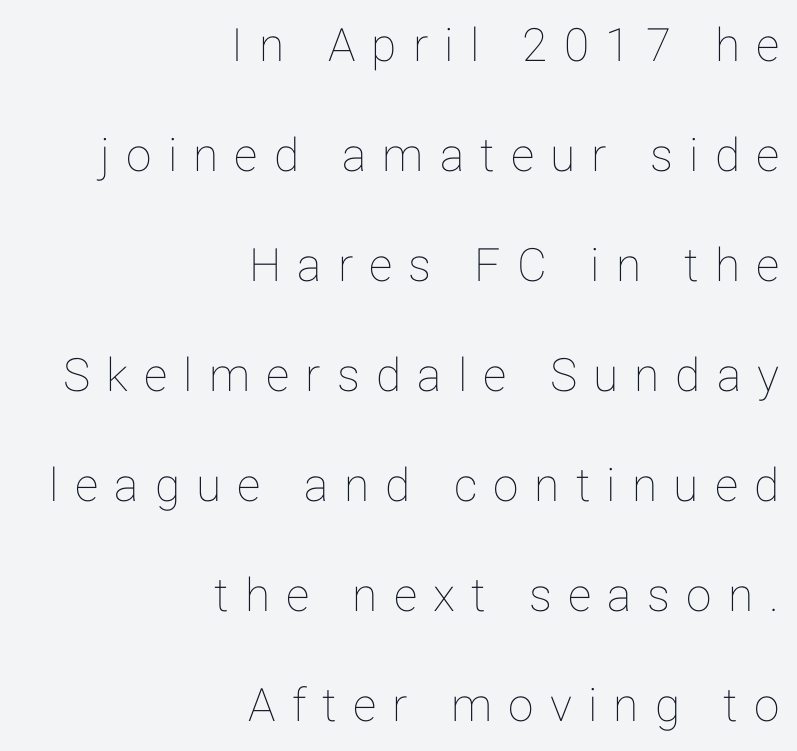
Designer's note — italics off, roman on. In terms of leading, this rendering errs on the spacious side. Anything drawn beneath the words? Only blank space. Observe the wide spacing: letters keep a clear distance from each other. This sample is right-justified, so line beginnings fall wherever the words allow. Note the varied advance widths — an 'i' is clearly narrower than an 'm'.
